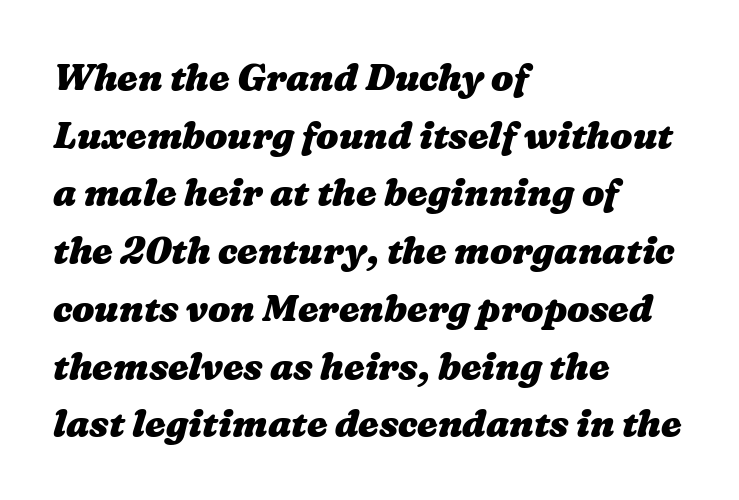
Q: Is the text bold? A: Yes.
Q: Is the text underlined? A: No.
Q: How is the paragraph aligned? A: Left-aligned.
Q: Is the spacing between letters normal or unusually wide? A: Normal.
Q: Is the spacing between lines tight, normal or loose? A: Normal.
Q: Width (condensed, normal, or wide)? A: Wide.
Q: Stroke contrast? A: Medium.
Q: x-height? A: Medium.
Q: Monospaced? A: No.
